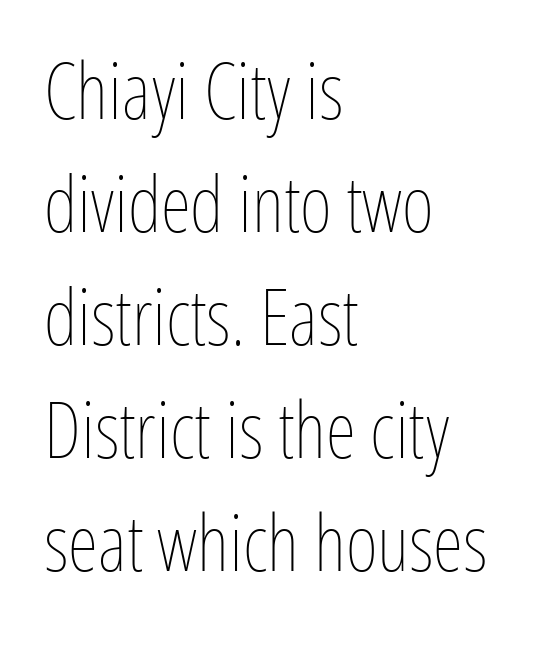
The image shows 78 px thin, condensed type, upright; set left-aligned, normal line spacing (1.45x), normal letter spacing, not underlined; low stroke contrast and a medium x-height.
